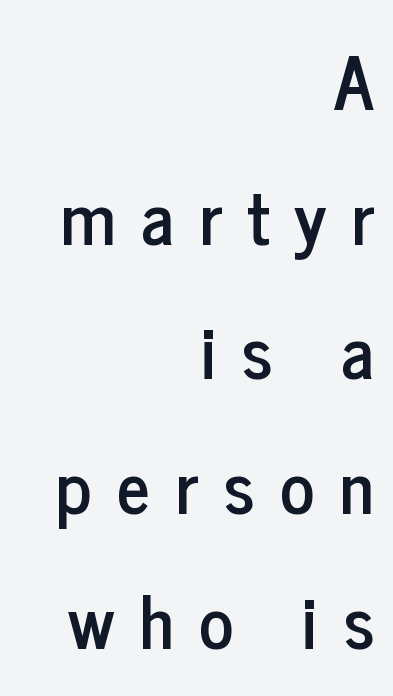
The image shows 72 px condensed sans-serif type, upright; set right-aligned, line spacing 1.87x, unusually wide letter spacing (+0.35 em), not underlined; low stroke contrast and a medium x-height.
